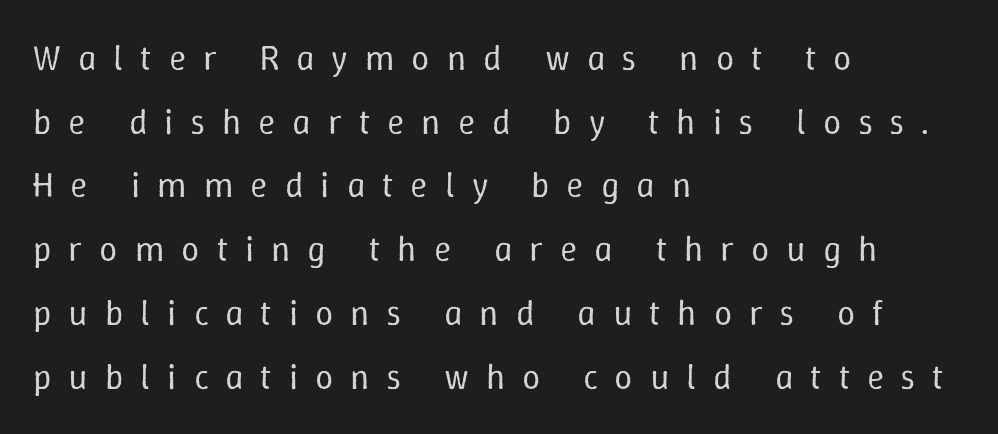
Q: Is the text bold? A: No.
Q: Is the text italic (slanted)? A: No, it is upright.
Q: Is the text underlined? A: No.
Q: How is the paragraph aligned? A: Left-aligned.
Q: Is the spacing between letters normal or unusually wide? A: Unusually wide.
Q: Width (condensed, normal, or wide)? A: Normal.
Q: Stroke contrast? A: Low.
Q: x-height? A: Medium.
Q: Monospaced? A: No.
